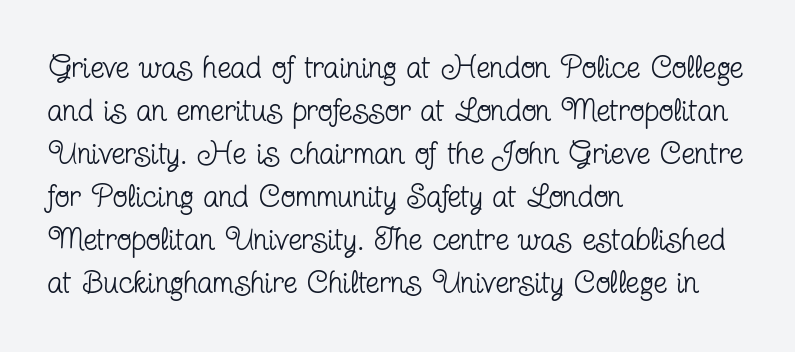
{"serif": "yes", "italic": "no", "bold": "no", "weight": "regular", "width": "condensed", "stroke_contrast": "low", "x_height": "medium", "monospaced": "no", "underline": "no", "align": "left", "line_spacing": "normal", "line_spacing_ratio": 1.39, "letter_spacing": "normal", "letter_spacing_em": 0.0, "glyph_px": 31}
